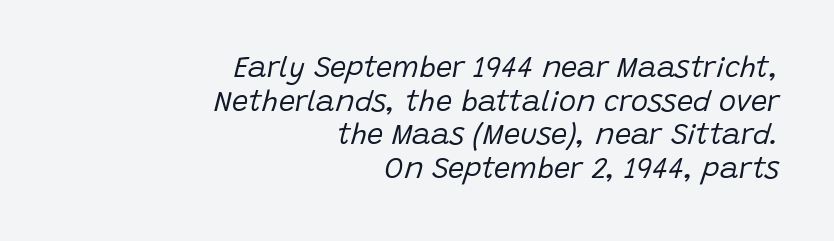
{"italic": "yes", "lean": "right", "slant_degrees": 15, "bold": "no", "weight": "regular", "width": "normal", "stroke_contrast": "low", "x_height": "large", "monospaced": "no", "underline": "no", "align": "right", "line_spacing_ratio": 1.16, "letter_spacing": "normal", "letter_spacing_em": 0.0, "glyph_px": 29}
